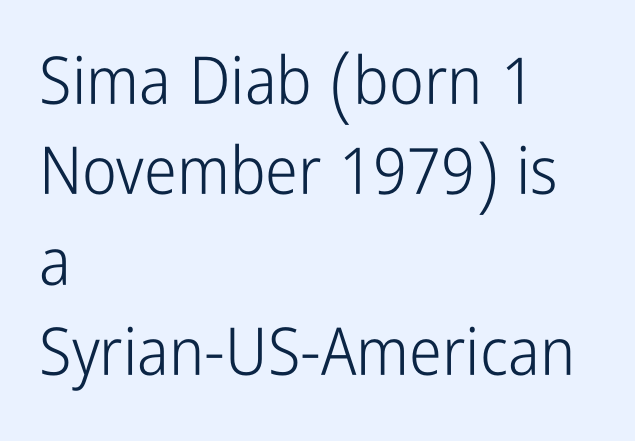
No heavy texture on the line: the type isn't bold. Baseline-to-baseline distance is the conventional proportion of letter height. Horizontally, the lines are justified to the leading edge only. Look at the tracking — it's just the regular setting, nothing added. Do the characters align in a grid? No, the font is proportional.
